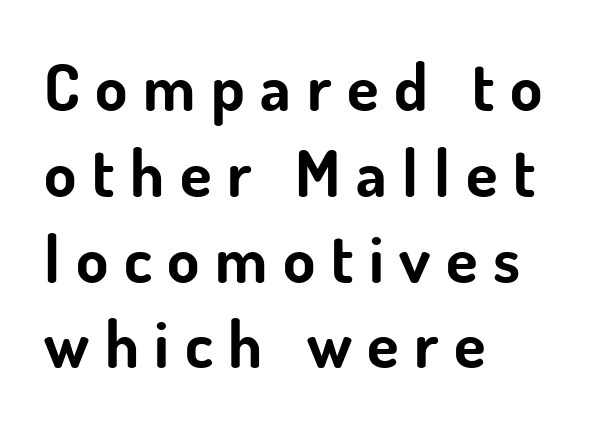
Q: Is the text bold? A: Yes.
Q: Is the text italic (slanted)? A: No, it is upright.
Q: Is the typeface a serif or a sans-serif typeface? A: Sans-serif.
Q: Is the text underlined? A: No.
Q: How is the paragraph aligned? A: Left-aligned.
Q: Is the spacing between letters normal or unusually wide? A: Unusually wide.
Q: Is the spacing between lines tight, normal or loose? A: Normal.
Q: Width (condensed, normal, or wide)? A: Normal.
Q: Stroke contrast? A: Low.
Q: x-height? A: Small.
Q: Monospaced? A: No.
